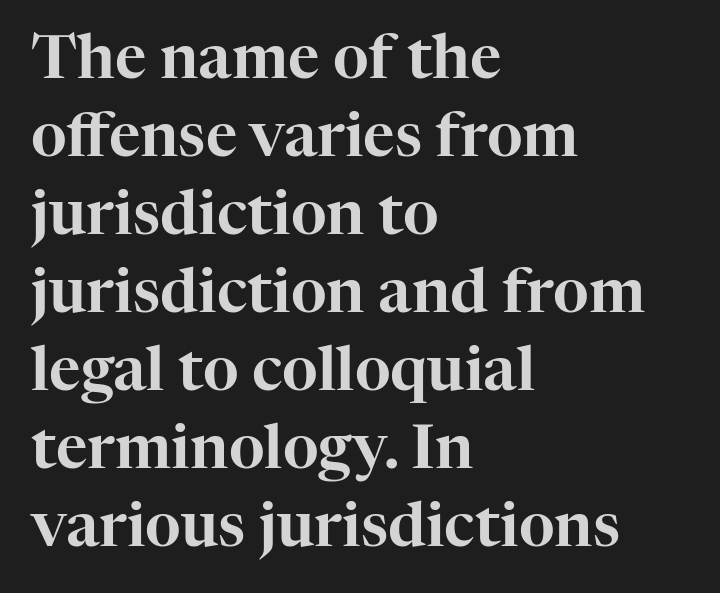
{"serif": "yes", "italic": "no", "width": "normal", "stroke_contrast": "high", "x_height": "medium", "monospaced": "no", "underline": "no", "align": "left", "line_spacing": "normal", "line_spacing_ratio": 1.28, "letter_spacing": "normal", "letter_spacing_em": 0.0, "glyph_px": 61}
